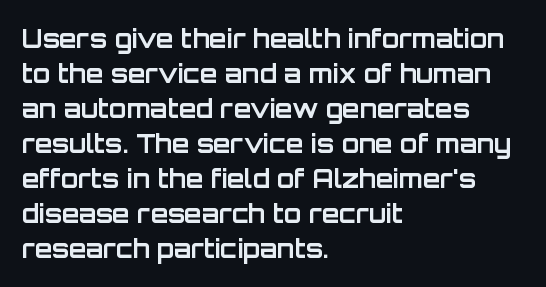
The image shows 25 px bold type, upright; set left-aligned, normal line spacing (1.4x), normal letter spacing, not underlined.
